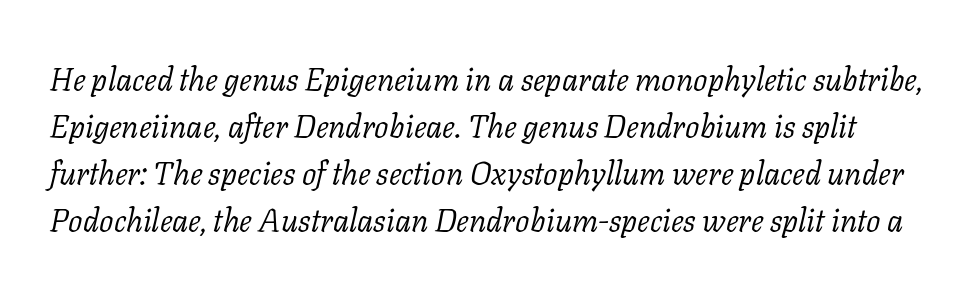
Q: Is the text bold? A: No.
Q: Is the text italic (slanted)? A: Yes, it leans right by about 11 degrees.
Q: Is the typeface a serif or a sans-serif typeface? A: Serif.
Q: Is the text underlined? A: No.
Q: Is the spacing between letters normal or unusually wide? A: Normal.
Q: Is the spacing between lines tight, normal or loose? A: Normal.
Q: Width (condensed, normal, or wide)? A: Normal.
Q: Stroke contrast? A: Low.
Q: x-height? A: Medium.
Q: Monospaced? A: No.
